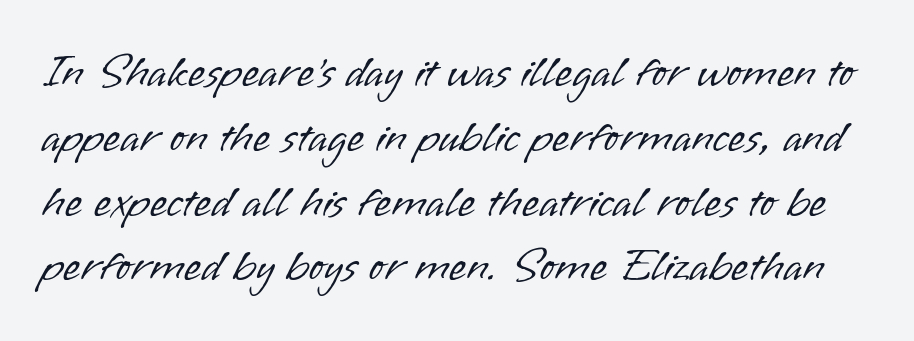
If you measured baseline to baseline, you'd find a middling distance. The zone under the glyphs is completely vacant. A typesetter would call this proportional, since set widths differ per character.
